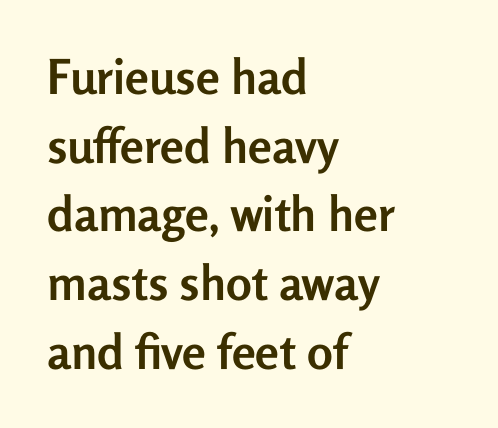
Q: Is the text bold? A: Yes.
Q: Is the text italic (slanted)? A: No, it is upright.
Q: Is the typeface a serif or a sans-serif typeface? A: Sans-serif.
Q: Is the text underlined? A: No.
Q: How is the paragraph aligned? A: Left-aligned.
Q: Is the spacing between letters normal or unusually wide? A: Normal.
Q: Is the spacing between lines tight, normal or loose? A: Normal.
Q: Width (condensed, normal, or wide)? A: Normal.
Q: Stroke contrast? A: Low.
Q: x-height? A: Medium.
Q: Monospaced? A: No.
